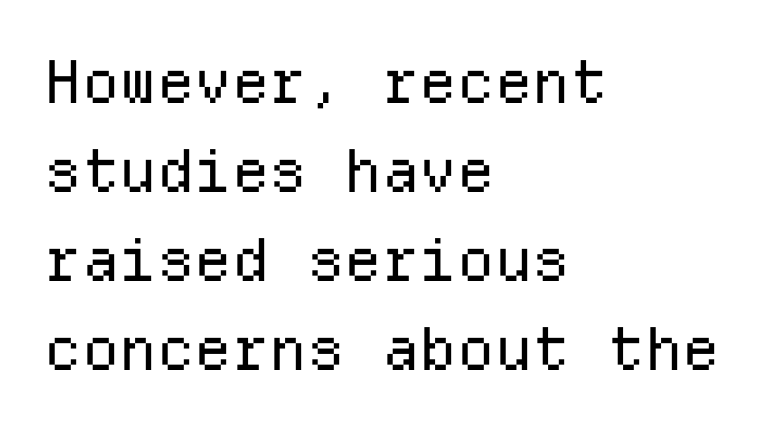
Italic: no, the glyphs are upright roman. The text block is weighted toward the left margin, trailing off unevenly rightward. The face looks like a standard text weight, possibly lighter. Is this a fixed-width face? Yes — each glyph sits in an identical cell.
